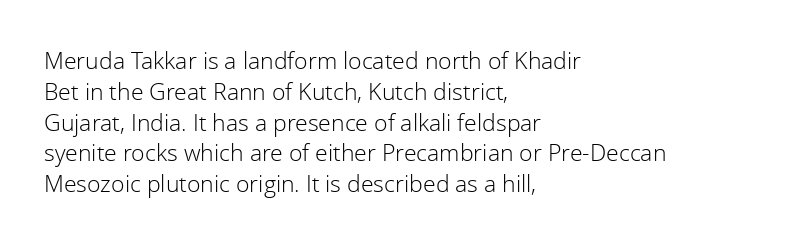
The image shows 23 px text type, upright; set left-aligned, normal line spacing (1.34x), normal letter spacing, not underlined.
